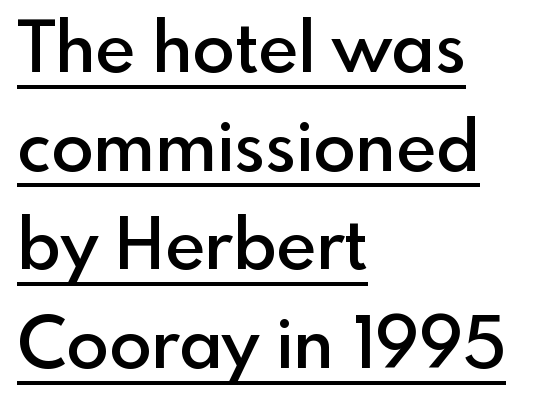
Q: Is the text bold? A: Semi-bold.
Q: Is the text italic (slanted)? A: No, it is upright.
Q: Is the typeface a serif or a sans-serif typeface? A: Sans-serif.
Q: Is the text underlined? A: Yes.
Q: How is the paragraph aligned? A: Left-aligned.
Q: Is the spacing between letters normal or unusually wide? A: Normal.
Q: Is the spacing between lines tight, normal or loose? A: Normal.
Q: Width (condensed, normal, or wide)? A: Normal.
Q: x-height? A: Small.
Q: Monospaced? A: No.
